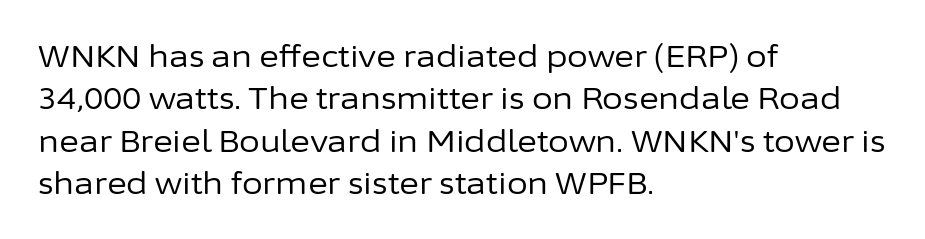
The image shows 30 px regular-weight sans-serif type, upright; set left-aligned, normal line spacing (1.41x), normal letter spacing, not underlined; low stroke contrast and a medium x-height.
